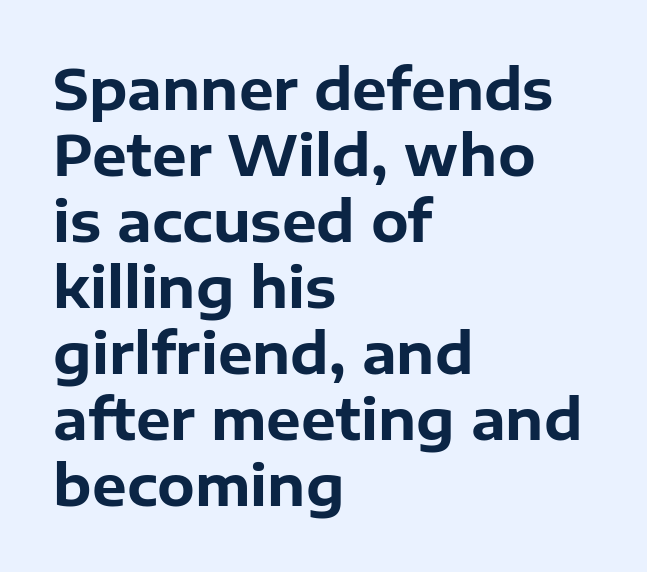
Q: Is the text bold? A: Yes.
Q: Is the text italic (slanted)? A: No, it is upright.
Q: Is the typeface a serif or a sans-serif typeface? A: Sans-serif.
Q: Is the text underlined? A: No.
Q: How is the paragraph aligned? A: Left-aligned.
Q: Is the spacing between letters normal or unusually wide? A: Normal.
Q: Width (condensed, normal, or wide)? A: Normal.
Q: Stroke contrast? A: Low.
Q: x-height? A: Medium.
Q: Monospaced? A: No.
